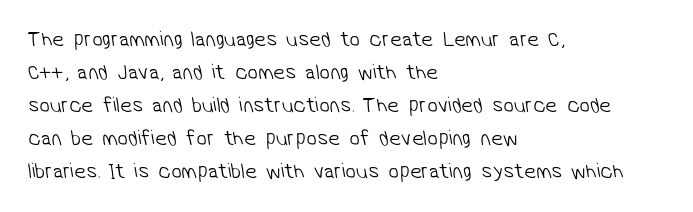
The image shows 21 px text type; set left-aligned, normal line spacing (1.57x), normal letter spacing, not underlined.
